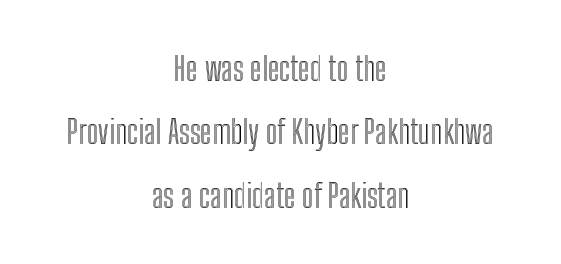
{"italic": "no", "width": "condensed", "x_height": "medium", "monospaced": "no", "underline": "no", "align": "center", "line_spacing": "loose", "line_spacing_ratio": 1.92, "letter_spacing": "normal", "letter_spacing_em": 0.0, "glyph_px": 33}
